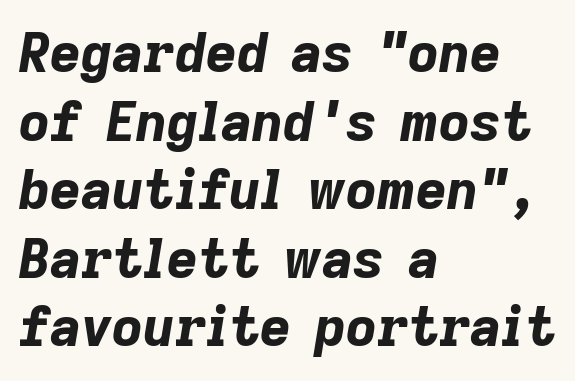
Decoration check: the copy has no underline. I'd describe the lettering as bold — thick and assertive. In terms of posture, this sample is oblique. Typeset ragged right — the left edge is the straight one. Tracking here is standard; glyphs follow each other at the usual distance.
